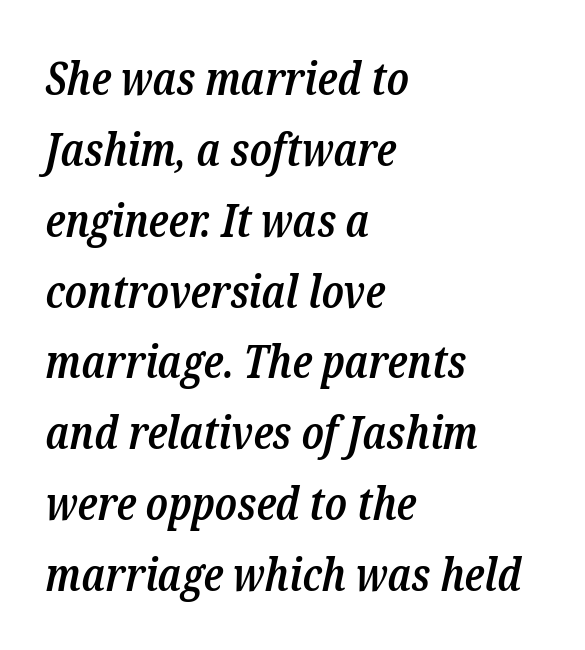
Q: Is the text bold? A: Semi-bold.
Q: Is the text italic (slanted)? A: Yes, it leans right by about 12 degrees.
Q: Is the typeface a serif or a sans-serif typeface? A: Serif.
Q: Is the text underlined? A: No.
Q: How is the paragraph aligned? A: Left-aligned.
Q: Is the spacing between letters normal or unusually wide? A: Normal.
Q: Is the spacing between lines tight, normal or loose? A: Normal.
Q: Width (condensed, normal, or wide)? A: Condensed.
Q: Stroke contrast? A: Low.
Q: x-height? A: Medium.
Q: Monospaced? A: No.
